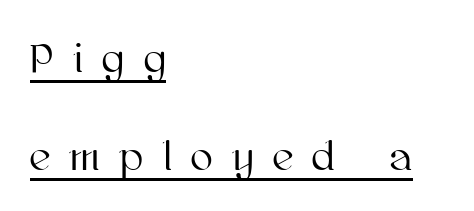
{"italic": "no", "width": "normal", "stroke_contrast": "high", "x_height": "medium", "monospaced": "no", "underline": "yes", "align": "left", "line_spacing": "loose", "line_spacing_ratio": 2.38, "letter_spacing": "wide", "letter_spacing_em": 0.48, "glyph_px": 41}
